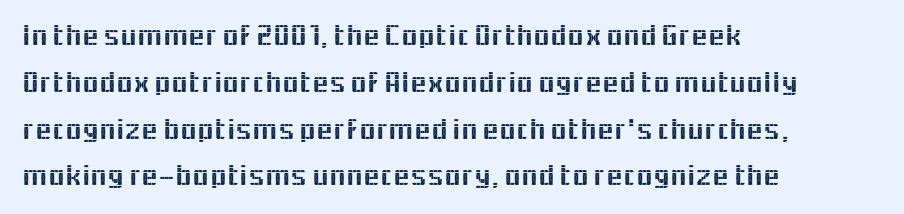
{"serif": "no", "italic": "no", "width": "normal", "x_height": "medium", "monospaced": "no", "underline": "no", "align": "left", "line_spacing": "normal", "line_spacing_ratio": 1.56, "letter_spacing": "normal", "letter_spacing_em": 0.0, "glyph_px": 30}
